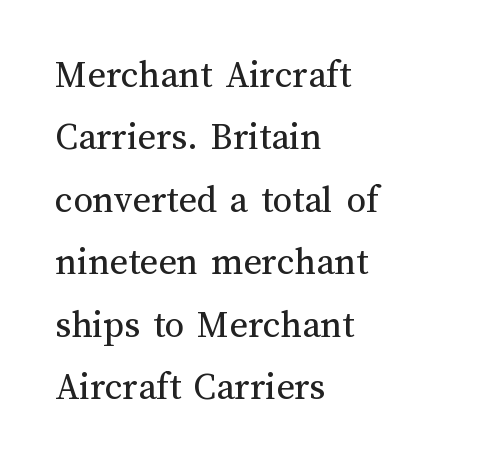
The image shows 39 px regular-weight type, upright; set left-aligned, normal line spacing (1.6x), normal letter spacing, not underlined; medium stroke contrast and a medium x-height.
